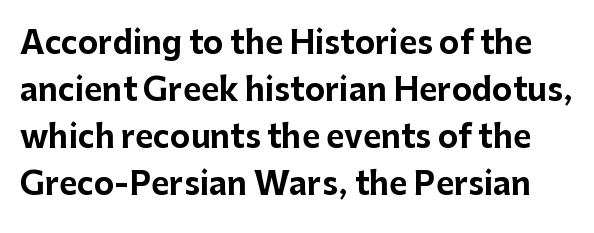
{"serif": "no", "italic": "no", "bold": "yes", "weight": "bold", "width": "normal", "stroke_contrast": "low", "x_height": "medium", "monospaced": "no", "underline": "no", "line_spacing": "normal", "line_spacing_ratio": 1.52, "letter_spacing": "normal", "letter_spacing_em": 0.0, "glyph_px": 31}
